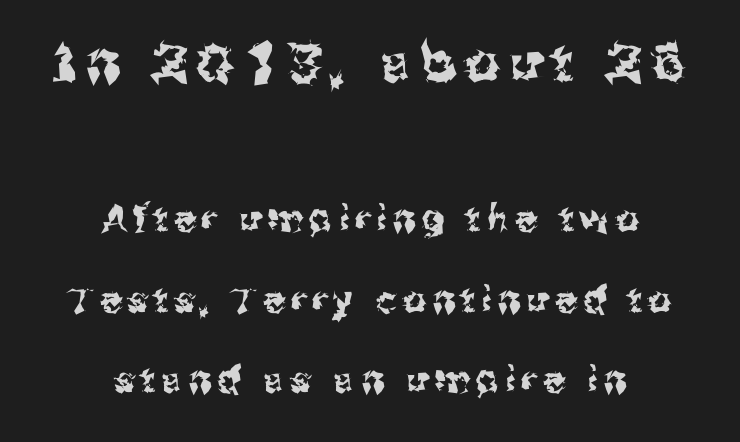
Q: Is the text italic (slanted)? A: No, it is upright.
Q: Is the typeface a serif or a sans-serif typeface? A: Sans-serif.
Q: Is the text underlined? A: No.
Q: How is the paragraph aligned? A: Centered.
Q: Is the spacing between lines tight, normal or loose? A: Loose.
Q: Which block of text is set in a larger size, the first (top) or the second (bottom)? A: The first (top) one.
Q: Width (condensed, normal, or wide)? A: Normal.
Q: Stroke contrast? A: Medium.
Q: x-height? A: Medium.
Q: Monospaced? A: No.
